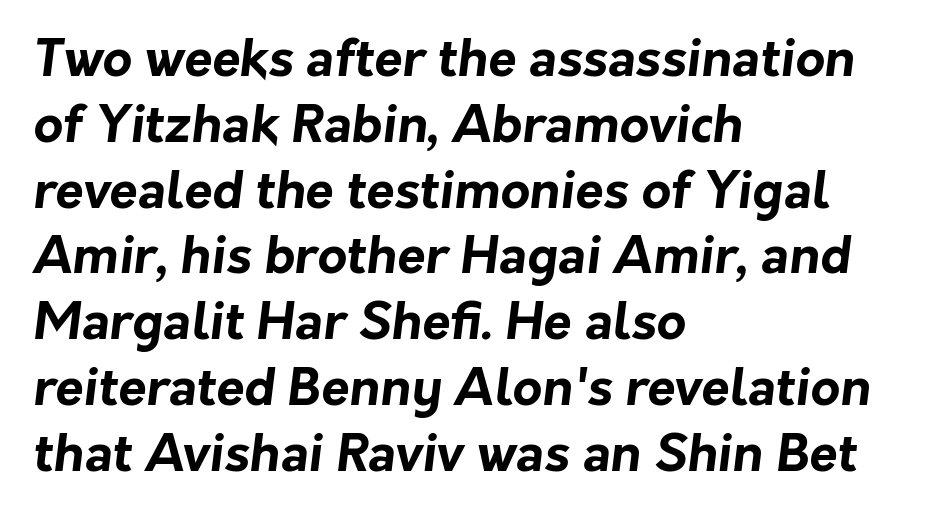
{"serif": "no", "bold": "yes", "weight": "bold", "width": "normal", "stroke_contrast": "low", "x_height": "medium", "monospaced": "no", "underline": "no", "align": "left", "line_spacing": "normal", "line_spacing_ratio": 1.29, "letter_spacing": "normal", "letter_spacing_em": 0.0, "glyph_px": 51}
